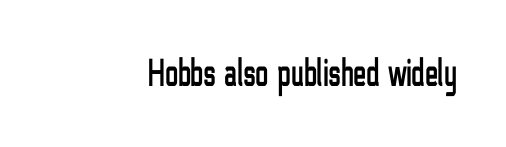
The image shows 39 px condensed sans-serif type, upright; set normal letter spacing, not underlined; low stroke contrast and a medium x-height.
